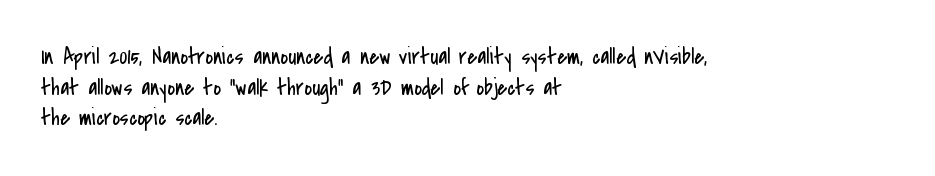
Vertical spacing — default. The text block is weighted toward the left margin, trailing off unevenly rightward. The baseline area is clear. These lines keep a tight, regular rhythm from letter to letter. No extra ink here — the face is not bold.
